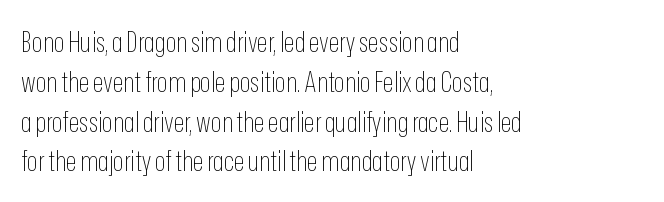
Q: Is the text bold? A: No.
Q: Is the text italic (slanted)? A: No, it is upright.
Q: Is the typeface a serif or a sans-serif typeface? A: Sans-serif.
Q: Is the text underlined? A: No.
Q: How is the paragraph aligned? A: Left-aligned.
Q: Is the spacing between letters normal or unusually wide? A: Normal.
Q: Is the spacing between lines tight, normal or loose? A: Normal.
Q: Width (condensed, normal, or wide)? A: Condensed.
Q: Stroke contrast? A: Low.
Q: x-height? A: Medium.
Q: Monospaced? A: No.
